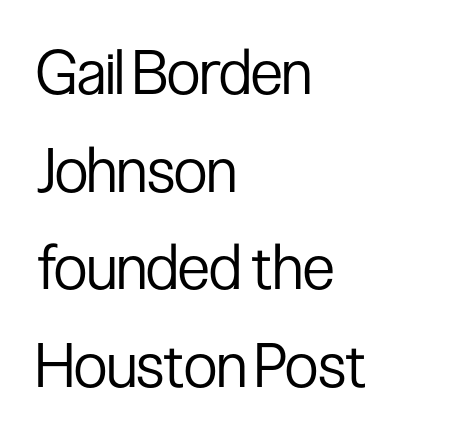
The image shows 61 px regular-weight, condensed sans-serif type, upright; set left-aligned, normal line spacing (1.6x), normal letter spacing, not underlined; low stroke contrast and a medium x-height.
